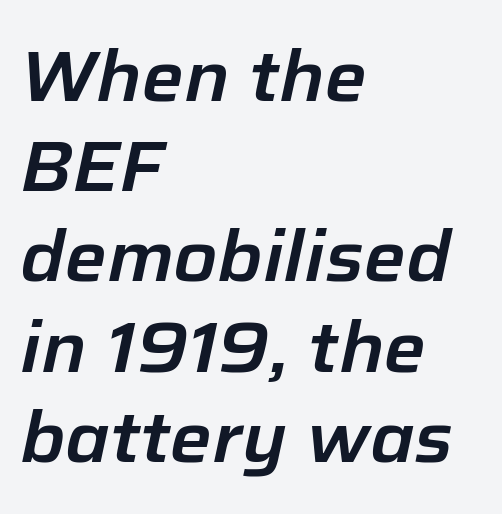
The image shows 71 px text type, italic (leaning right); set left-aligned, normal line spacing (1.27x), normal letter spacing, not underlined; low stroke contrast and a medium x-height.
